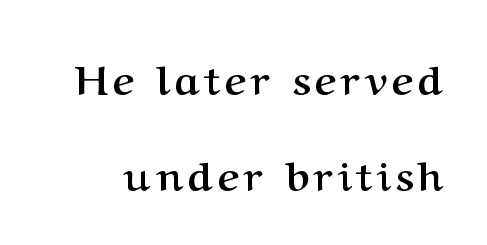
{"serif": "yes", "italic": "no", "bold": "yes", "weight": "semibold", "width": "normal", "stroke_contrast": "medium", "x_height": "medium", "monospaced": "no", "underline": "no", "line_spacing": "loose", "line_spacing_ratio": 2.33, "glyph_px": 41}
